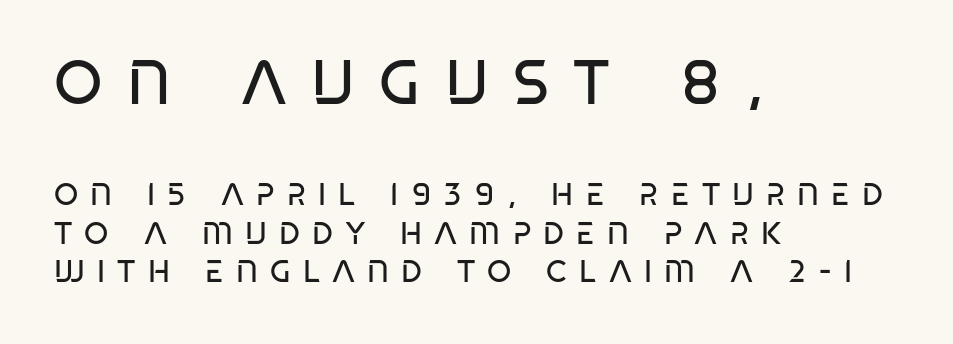
Q: Is the text bold? A: No.
Q: Is the typeface a serif or a sans-serif typeface? A: Sans-serif.
Q: Is the text underlined? A: No.
Q: How is the paragraph aligned? A: Left-aligned.
Q: Is the spacing between letters normal or unusually wide? A: Unusually wide.
Q: Which block of text is set in a larger size, the first (top) or the second (bottom)? A: The first (top) one.
Q: Width (condensed, normal, or wide)? A: Condensed.
Q: Stroke contrast? A: Low.
Q: x-height? A: Large.
Q: Monospaced? A: No.
